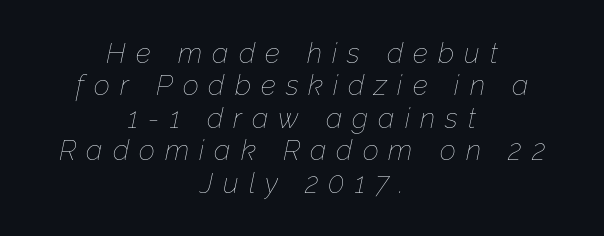
The area under the type is left untouched. This rendering widens character spacing well past its baseline value. The whole block is typeset with a tilt. Character widths vary here, with narrow letters taking less room than wide ones. The strokes carry an ordinary text weight at most.
